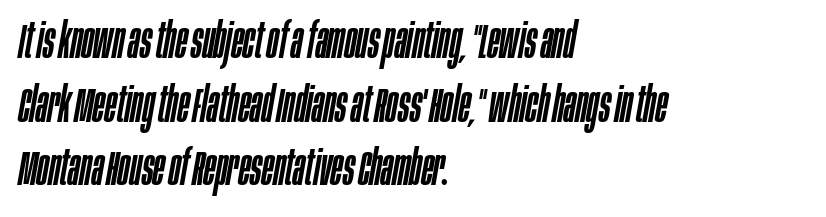
The image shows 49 px condensed type, italic (leaning right); set left-aligned, normal line spacing (1.3x), normal letter spacing, not underlined; low stroke contrast and a large x-height.
